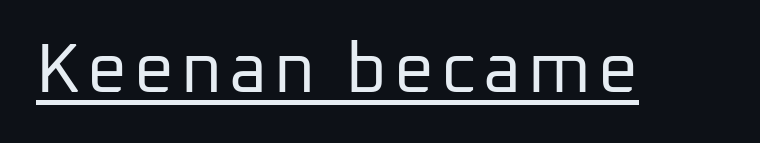
Q: Is the text bold? A: No.
Q: Is the text italic (slanted)? A: No, it is upright.
Q: Is the typeface a serif or a sans-serif typeface? A: Sans-serif.
Q: Is the text underlined? A: Yes.
Q: Width (condensed, normal, or wide)? A: Normal.
Q: Stroke contrast? A: Low.
Q: x-height? A: Medium.
Q: Monospaced? A: No.
